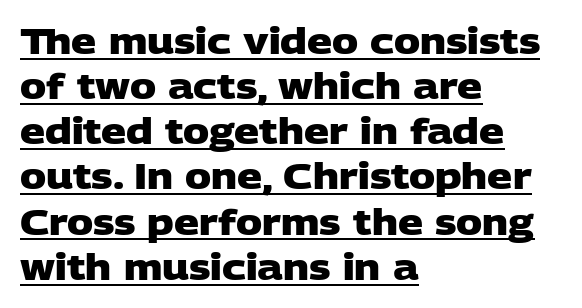
Spacing verdict: proportional, widths tailored to each character. Grotesque or geometric, the face here clearly has no serifs. Summary of vertical rhythm: regular, with standard interline spacing. A full-strength bold gives these letters their thick strokes. Does extra space separate the letters? No, they use regular spacing. Students, observe the line beneath the letters — that is underlining.
